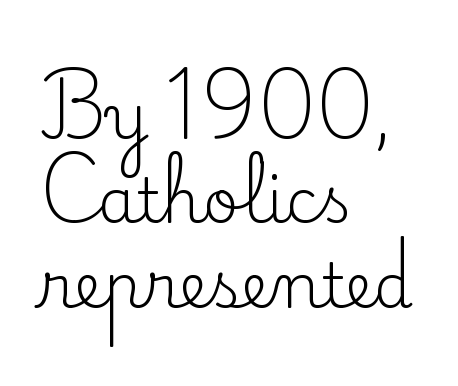
Q: Is the text bold? A: No.
Q: Is the text italic (slanted)? A: No, it is upright.
Q: Is the text underlined? A: No.
Q: How is the paragraph aligned? A: Left-aligned.
Q: Is the spacing between letters normal or unusually wide? A: Normal.
Q: Is the spacing between lines tight, normal or loose? A: Normal.
Q: Width (condensed, normal, or wide)? A: Normal.
Q: Stroke contrast? A: Low.
Q: x-height? A: Small.
Q: Monospaced? A: No.
